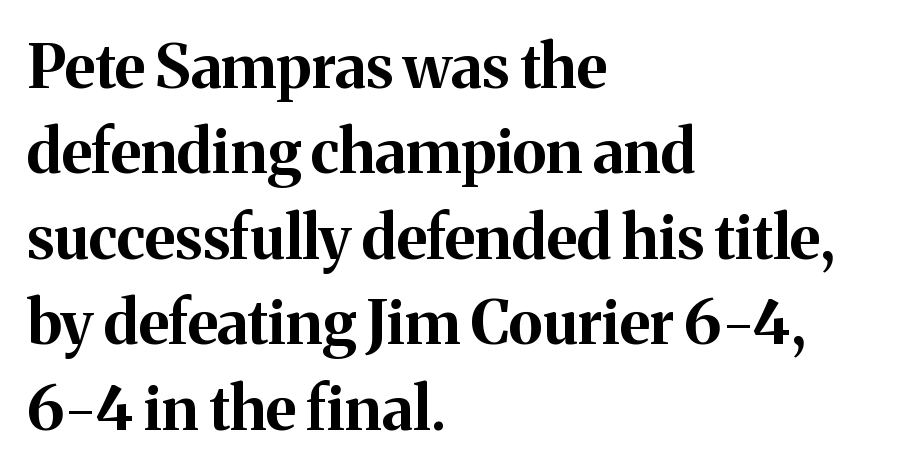
Q: Is the text bold? A: Yes.
Q: Is the text italic (slanted)? A: No, it is upright.
Q: Is the typeface a serif or a sans-serif typeface? A: Serif.
Q: Is the text underlined? A: No.
Q: How is the paragraph aligned? A: Left-aligned.
Q: Is the spacing between letters normal or unusually wide? A: Normal.
Q: Is the spacing between lines tight, normal or loose? A: Normal.
Q: Width (condensed, normal, or wide)? A: Normal.
Q: Stroke contrast? A: Medium.
Q: x-height? A: Medium.
Q: Monospaced? A: No.
